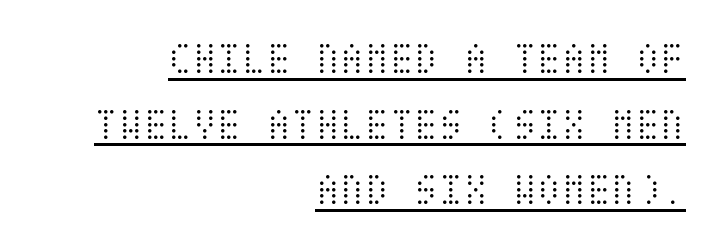
The image shows 45 px light, condensed type, upright; set right-aligned, normal line spacing (1.46x), normal letter spacing, underlined; medium stroke contrast and a large x-height.
